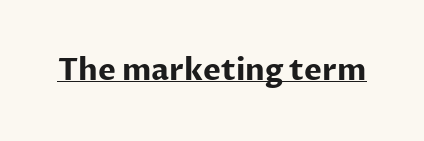
The image shows 30 px bold sans-serif type, upright; set normal letter spacing, underlined; low stroke contrast and a medium x-height.
